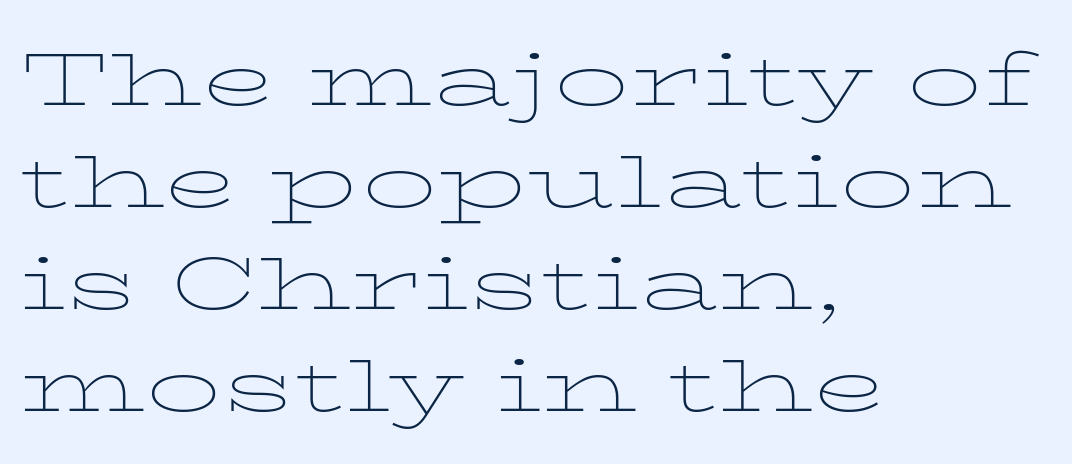
The image shows 75 px thin, wide serif type, upright; set left-aligned, normal line spacing (1.36x), normal letter spacing, not underlined; low stroke contrast and a medium x-height.
